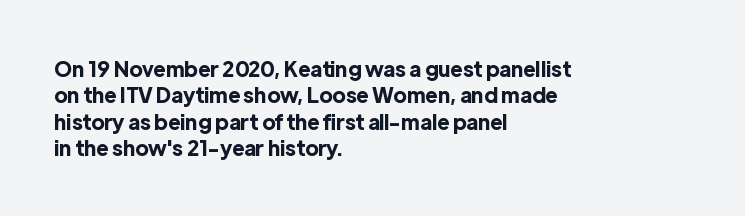
{"italic": "no", "bold": "yes", "underline": "no", "align": "left", "line_spacing": "normal", "line_spacing_ratio": 1.26, "letter_spacing": "normal", "letter_spacing_em": 0.0, "glyph_px": 21}
